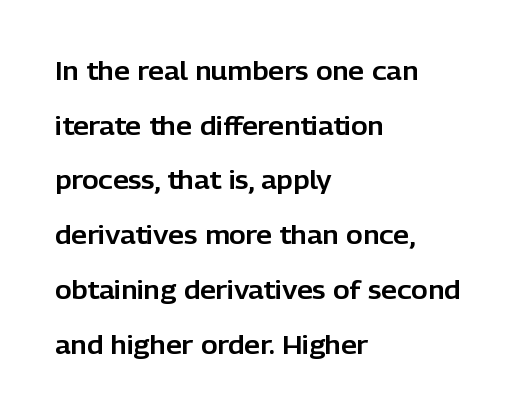
Q: Is the text italic (slanted)? A: No, it is upright.
Q: Is the text underlined? A: No.
Q: How is the paragraph aligned? A: Left-aligned.
Q: Is the spacing between letters normal or unusually wide? A: Normal.
Q: Is the spacing between lines tight, normal or loose? A: Loose.
